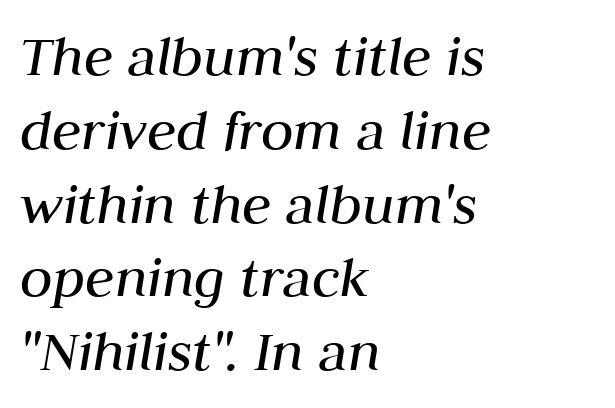
{"italic": "yes", "lean": "right", "slant_degrees": 10, "bold": "no", "weight": "regular", "width": "normal", "stroke_contrast": "medium", "x_height": "medium", "monospaced": "no", "underline": "no", "align": "left", "line_spacing_ratio": 1.23, "letter_spacing": "normal", "letter_spacing_em": 0.0, "glyph_px": 60}
